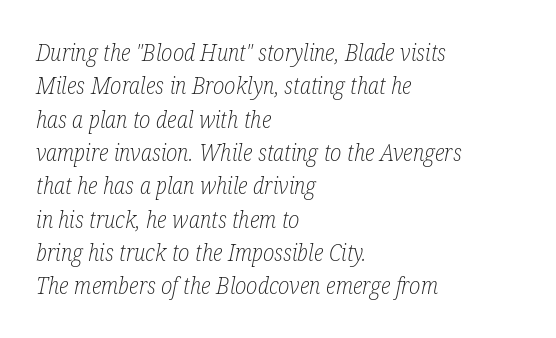
Q: Is the text bold? A: No.
Q: Is the text italic (slanted)? A: Yes, it leans right by about 12 degrees.
Q: Is the text underlined? A: No.
Q: How is the paragraph aligned? A: Left-aligned.
Q: Is the spacing between letters normal or unusually wide? A: Normal.
Q: Is the spacing between lines tight, normal or loose? A: Normal.
